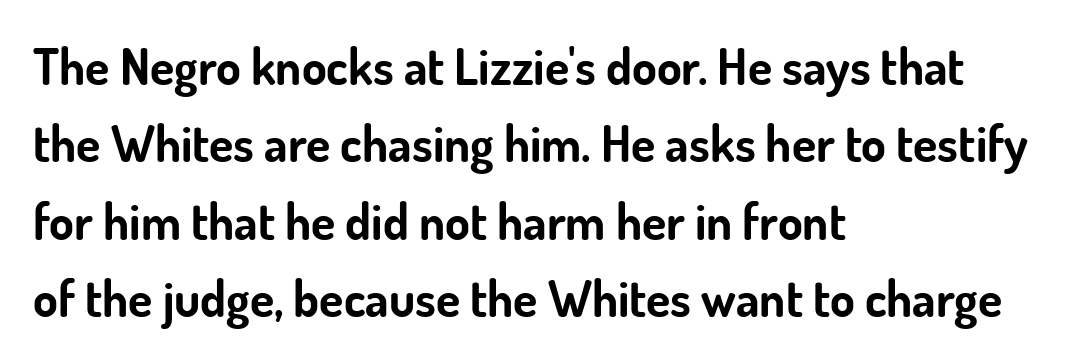
Q: Is the text bold? A: Yes.
Q: Is the text italic (slanted)? A: No, it is upright.
Q: Is the typeface a serif or a sans-serif typeface? A: Sans-serif.
Q: Is the text underlined? A: No.
Q: How is the paragraph aligned? A: Left-aligned.
Q: Is the spacing between letters normal or unusually wide? A: Normal.
Q: Is the spacing between lines tight, normal or loose? A: Normal.
Q: Width (condensed, normal, or wide)? A: Normal.
Q: Stroke contrast? A: Low.
Q: x-height? A: Small.
Q: Monospaced? A: No.
